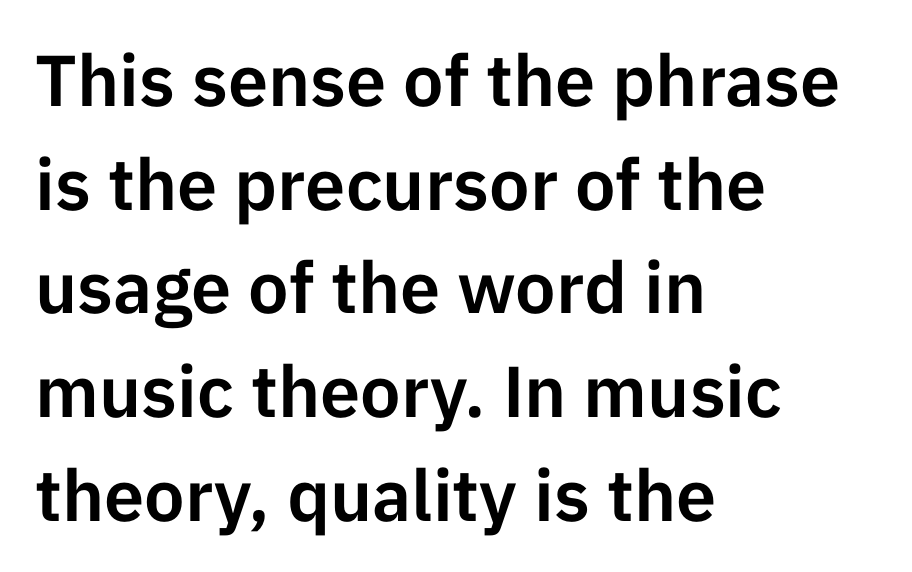
Q: Is the text italic (slanted)? A: No, it is upright.
Q: Is the typeface a serif or a sans-serif typeface? A: Sans-serif.
Q: Is the text underlined? A: No.
Q: How is the paragraph aligned? A: Left-aligned.
Q: Is the spacing between letters normal or unusually wide? A: Normal.
Q: Is the spacing between lines tight, normal or loose? A: Normal.
Q: Width (condensed, normal, or wide)? A: Normal.
Q: Stroke contrast? A: Low.
Q: x-height? A: Medium.
Q: Monospaced? A: No.
